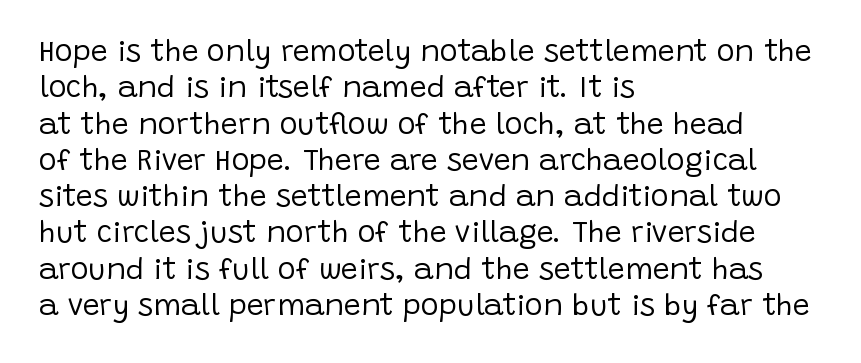
Q: Is the text bold? A: No.
Q: Is the text italic (slanted)? A: No, it is upright.
Q: Is the typeface a serif or a sans-serif typeface? A: Sans-serif.
Q: Is the text underlined? A: No.
Q: How is the paragraph aligned? A: Left-aligned.
Q: Is the spacing between letters normal or unusually wide? A: Normal.
Q: Width (condensed, normal, or wide)? A: Normal.
Q: Stroke contrast? A: Low.
Q: x-height? A: Large.
Q: Monospaced? A: No.
